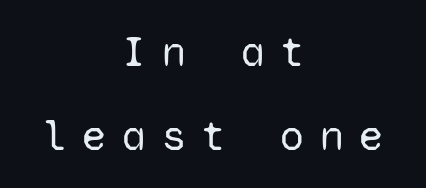
Fixed-width glyphs throughout — classic coding-font behaviour. The font family rendered here belongs to the sans-serif group. Vertical strokes here are truly vertical. These lines have a slow, spaced-out rhythm from letter to letter. The strokes are not fattened; the text isn't bold. The paragraph has two soft edges and a firm central axis.
